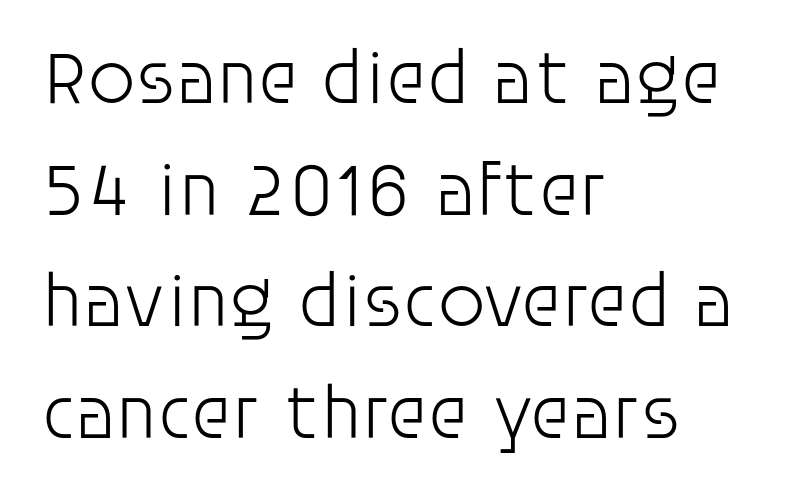
Q: Is the text bold? A: No.
Q: Is the text italic (slanted)? A: No, it is upright.
Q: Is the typeface a serif or a sans-serif typeface? A: Sans-serif.
Q: Is the text underlined? A: No.
Q: How is the paragraph aligned? A: Left-aligned.
Q: Is the spacing between letters normal or unusually wide? A: Normal.
Q: Is the spacing between lines tight, normal or loose? A: Normal.
Q: Width (condensed, normal, or wide)? A: Normal.
Q: Stroke contrast? A: Low.
Q: x-height? A: Large.
Q: Monospaced? A: No.
